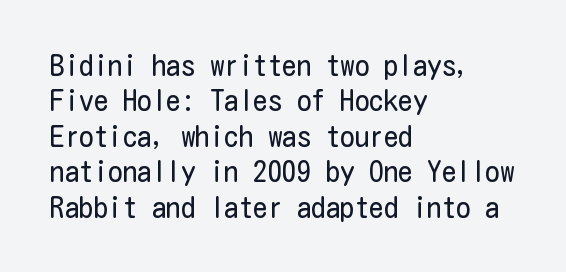
The line texture is even and compact thanks to regular tracking. These lines stack with their left ends in a neat column. The space beneath each line is pristine and unruled. Heft: none added — not bold.
